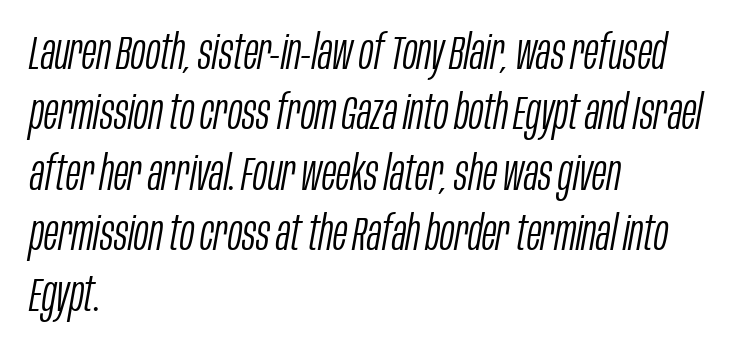
The image shows 48 px light, condensed type, italic (leaning right); set left-aligned, normal line spacing (1.26x), normal letter spacing, not underlined; low stroke contrast and a large x-height.
